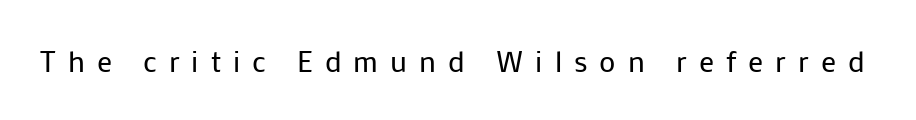
Q: Is the text bold? A: No.
Q: Is the text italic (slanted)? A: No, it is upright.
Q: Is the typeface a serif or a sans-serif typeface? A: Sans-serif.
Q: Is the text underlined? A: No.
Q: Is the spacing between letters normal or unusually wide? A: Unusually wide.
Q: Width (condensed, normal, or wide)? A: Normal.
Q: Stroke contrast? A: Low.
Q: x-height? A: Medium.
Q: Monospaced? A: No.
